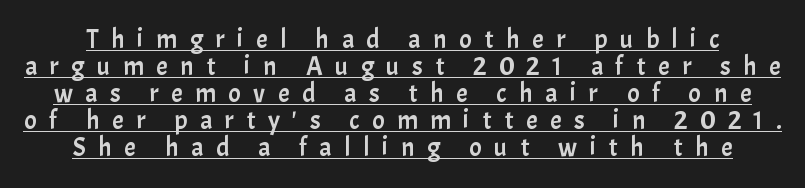
{"italic": "no", "underline": "yes", "line_spacing": "tight", "line_spacing_ratio": 1.04, "letter_spacing": "wide", "letter_spacing_em": 0.48, "glyph_px": 26}
